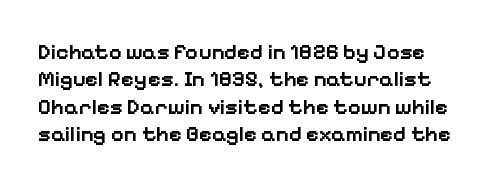
{"italic": "no", "bold": "semi", "underline": "no", "line_spacing": "normal", "line_spacing_ratio": 1.25, "letter_spacing": "normal", "letter_spacing_em": 0.0, "glyph_px": 22}
